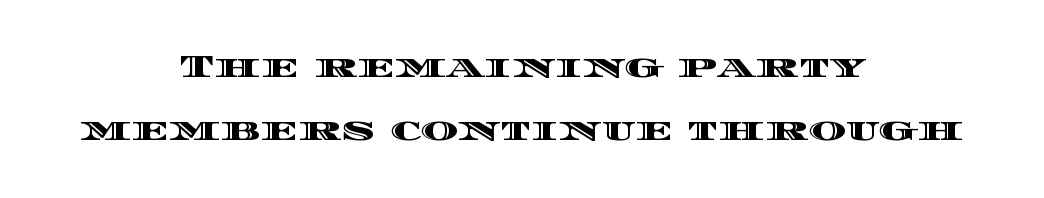
Q: Is the text italic (slanted)? A: No, it is upright.
Q: Is the text underlined? A: No.
Q: How is the paragraph aligned? A: Centered.
Q: Is the spacing between letters normal or unusually wide? A: Normal.
Q: Is the spacing between lines tight, normal or loose? A: Loose.
Q: Width (condensed, normal, or wide)? A: Wide.
Q: x-height? A: Large.
Q: Monospaced? A: No.
